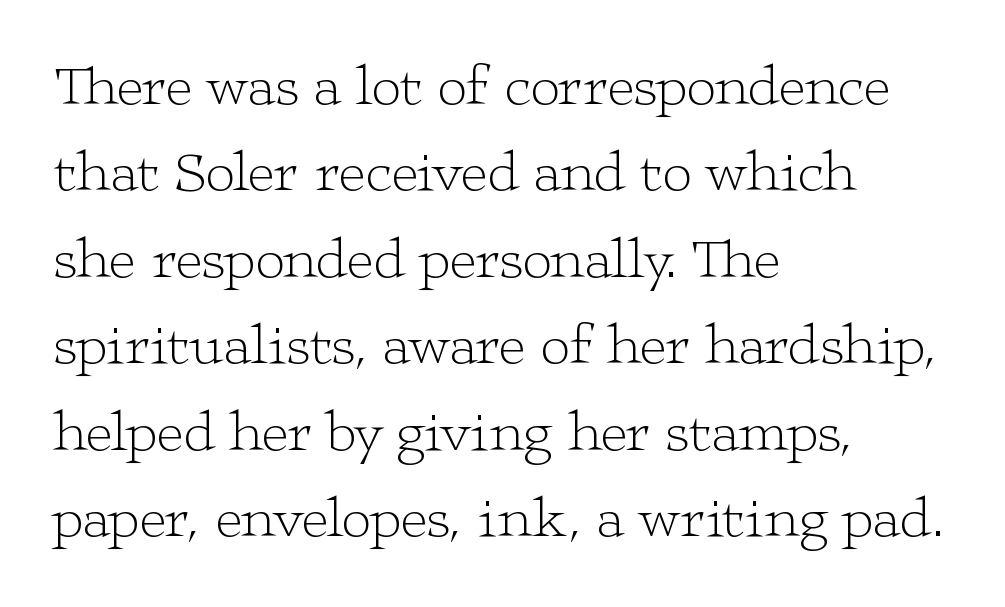
The paragraph has a hard left edge and a soft right edge. The words here are not underlined. Italic? Not at all — the glyphs are vertical. Does extra space separate the letters? No, they use regular spacing.
